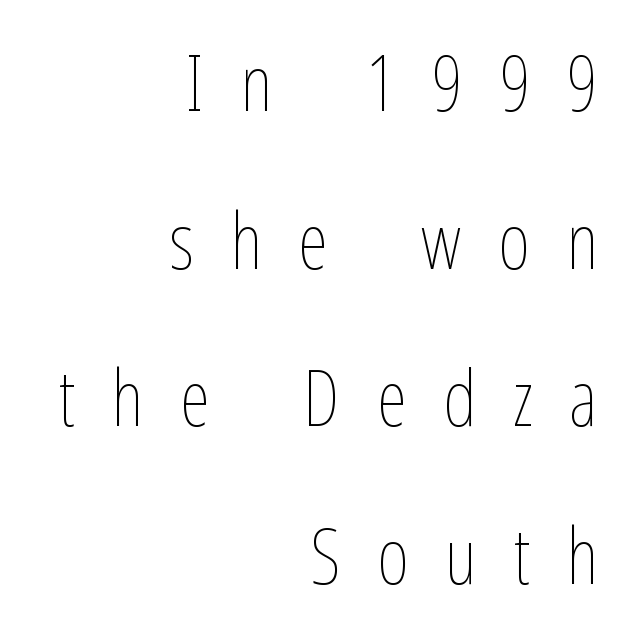
Q: Is the text bold? A: No.
Q: Is the text italic (slanted)? A: No, it is upright.
Q: Is the text underlined? A: No.
Q: How is the paragraph aligned? A: Right-aligned.
Q: Is the spacing between letters normal or unusually wide? A: Unusually wide.
Q: Is the spacing between lines tight, normal or loose? A: Loose.
Q: Width (condensed, normal, or wide)? A: Condensed.
Q: Stroke contrast? A: Low.
Q: x-height? A: Medium.
Q: Monospaced? A: No.
